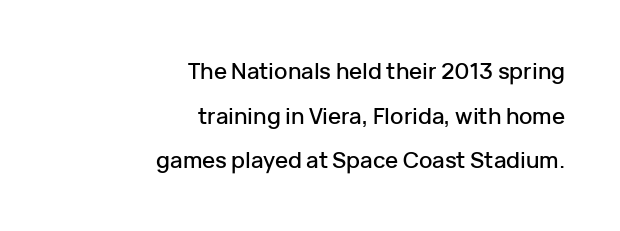
Q: Is the text italic (slanted)? A: No, it is upright.
Q: Is the text underlined? A: No.
Q: How is the paragraph aligned? A: Right-aligned.
Q: Is the spacing between letters normal or unusually wide? A: Normal.
Q: Is the spacing between lines tight, normal or loose? A: Loose.
